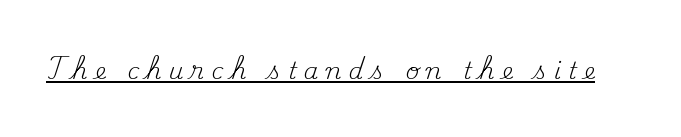
Q: Is the text bold? A: No.
Q: Is the text italic (slanted)? A: Yes.
Q: Is the text underlined? A: Yes.
Q: Is the spacing between letters normal or unusually wide? A: Unusually wide.
